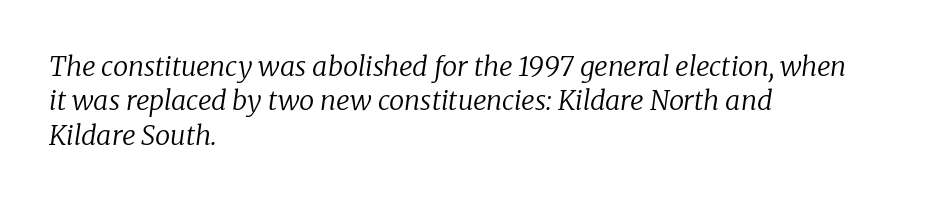
Q: Is the text bold? A: No.
Q: Is the text italic (slanted)? A: Yes, it leans right by about 8 degrees.
Q: Is the text underlined? A: No.
Q: How is the paragraph aligned? A: Left-aligned.
Q: Is the spacing between letters normal or unusually wide? A: Normal.
Q: Is the spacing between lines tight, normal or loose? A: Normal.
